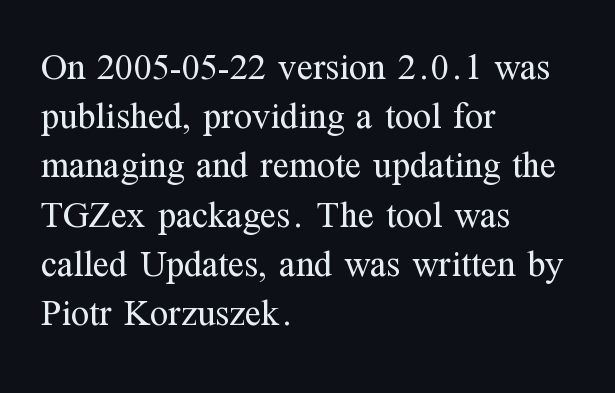
{"serif": "yes", "italic": "no", "bold": "no", "weight": "regular", "width": "normal", "stroke_contrast": "medium", "x_height": "medium", "monospaced": "no", "underline": "no", "align": "left", "line_spacing": "normal", "line_spacing_ratio": 1.33, "letter_spacing": "normal", "letter_spacing_em": 0.0, "glyph_px": 37}
